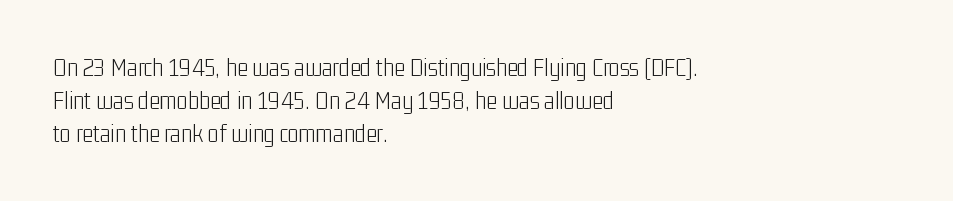
The image shows 26 px text type, upright; set left-aligned, normal line spacing (1.26x), normal letter spacing, not underlined.
